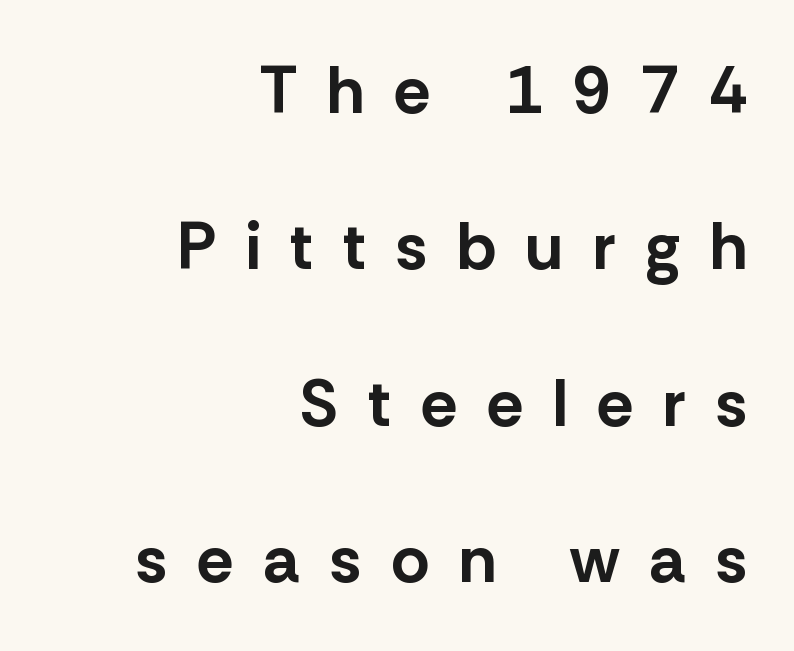
These lines carry a lot of weight — the face is fully bold. Has an underline been added? It has not. Type style note: lacks serifs. The rendering uses a large line-height, opening up the rows. This sample uses an upright cut, with every glyph sitting square on the baseline.
